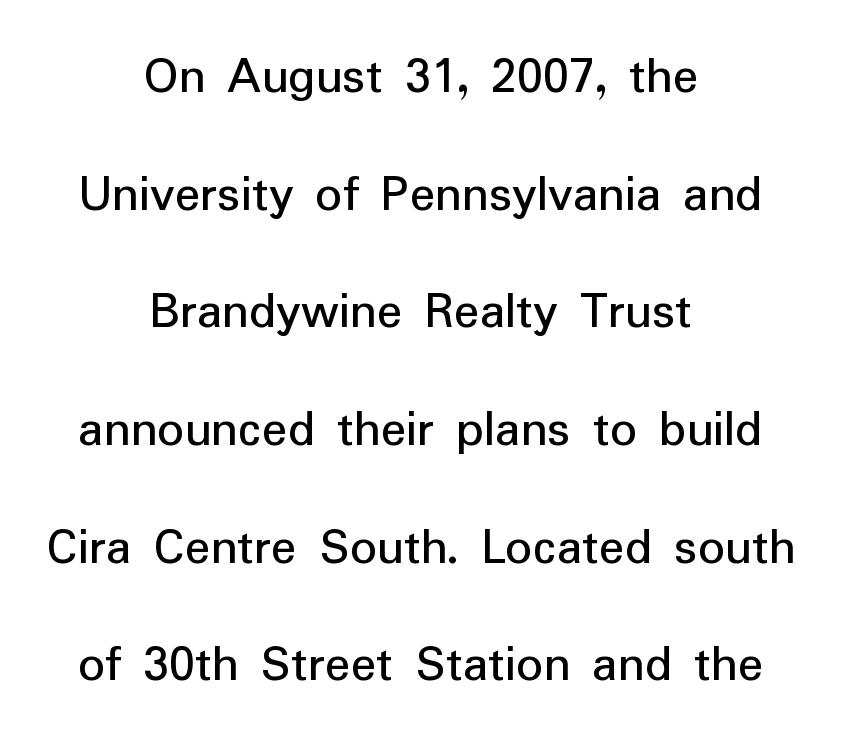
Q: Is the text bold? A: No.
Q: Is the text italic (slanted)? A: No, it is upright.
Q: Is the typeface a serif or a sans-serif typeface? A: Sans-serif.
Q: Is the text underlined? A: No.
Q: How is the paragraph aligned? A: Centered.
Q: Is the spacing between letters normal or unusually wide? A: Normal.
Q: Is the spacing between lines tight, normal or loose? A: Loose.
Q: Width (condensed, normal, or wide)? A: Normal.
Q: Stroke contrast? A: Low.
Q: x-height? A: Medium.
Q: Monospaced? A: No.
